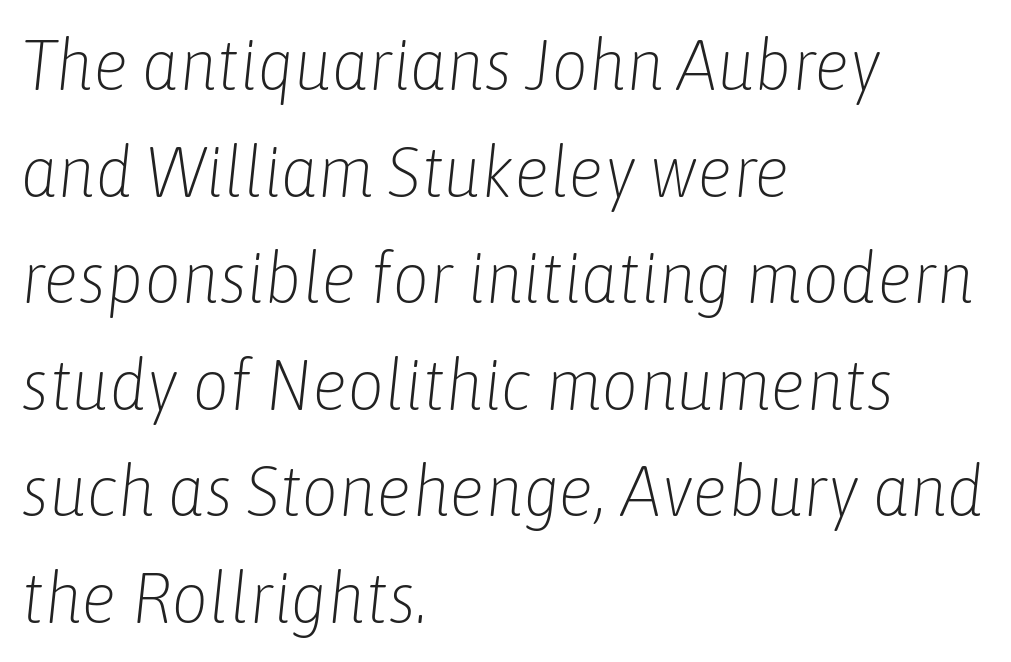
Q: Is the text bold? A: No.
Q: Is the text italic (slanted)? A: Yes, it leans right by about 6 degrees.
Q: Is the text underlined? A: No.
Q: How is the paragraph aligned? A: Left-aligned.
Q: Is the spacing between letters normal or unusually wide? A: Normal.
Q: Is the spacing between lines tight, normal or loose? A: Normal.
Q: Width (condensed, normal, or wide)? A: Condensed.
Q: Stroke contrast? A: Low.
Q: x-height? A: Medium.
Q: Monospaced? A: No.
